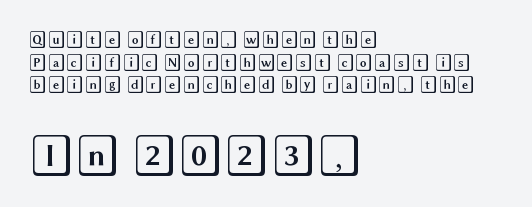
The image shows 42 px wide type, upright; set left-aligned, normal line spacing (1.33x), normal letter spacing, not underlined; the second (bottom) block is 2.47x larger; a large x-height.
